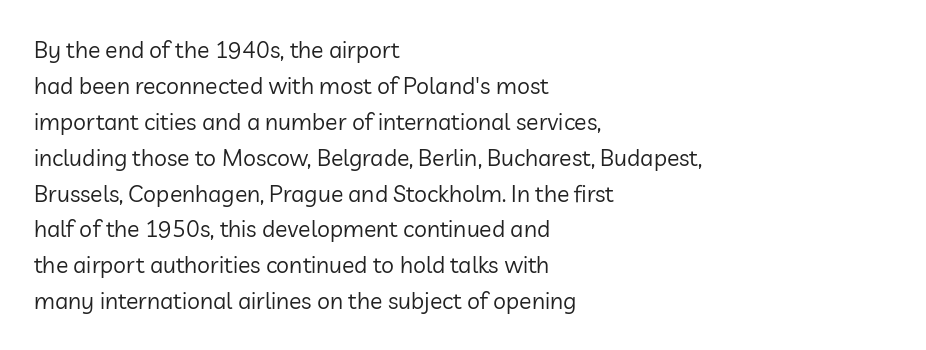
The foot of each line stays bare and open. It's the straight-up-and-down kind of type. The gaps between neighbouring characters are ordinary and unremarkable. A normal amount of white space separates one row of letters from the next. Typeset ragged right — the left edge is the straight one. Is the stroke heavy? The answer is a plain regular-or-lighter.
